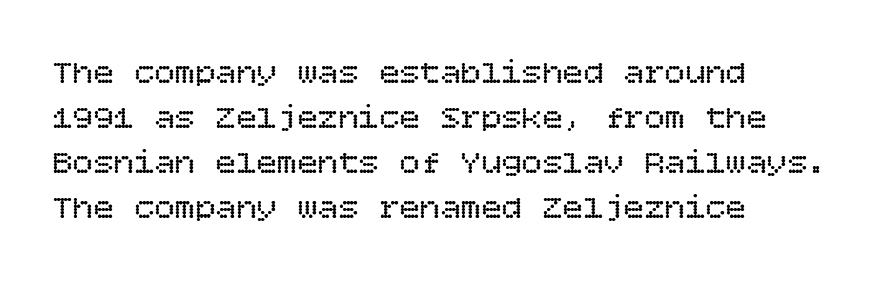
These lines were composed using upright roman letters. The space directly below the letters is spotless. This rendering uses left alignment, leaving the right contour irregular. Nobody touched the tracking dial on this one. Interline gaps are of average width in this sample. The face looks like a standard text weight, possibly lighter.
